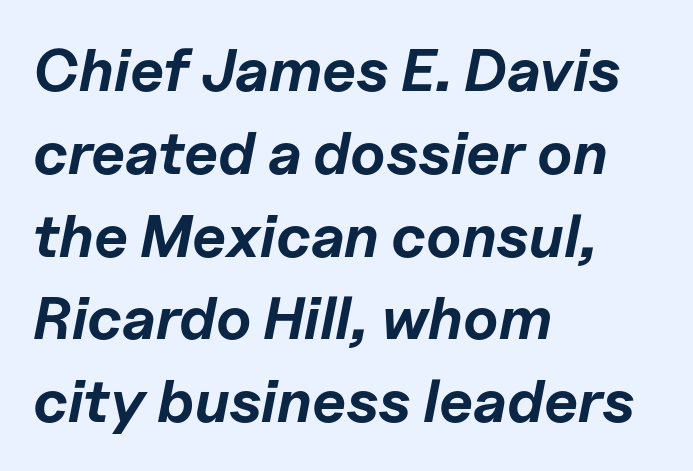
The image shows 60 px bold type, italic (leaning right); set left-aligned, normal line spacing (1.38x), normal letter spacing, not underlined; low stroke contrast and a medium x-height.
